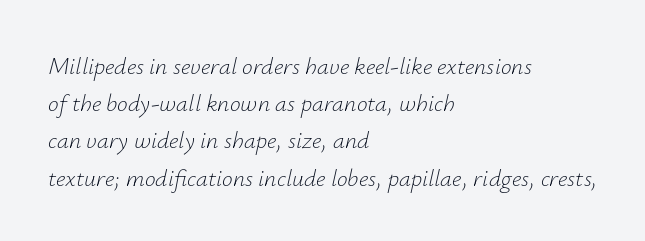
The image shows 24 px text type, italic (leaning right); set left-aligned, normal line spacing (1.55x), normal letter spacing, not underlined.
